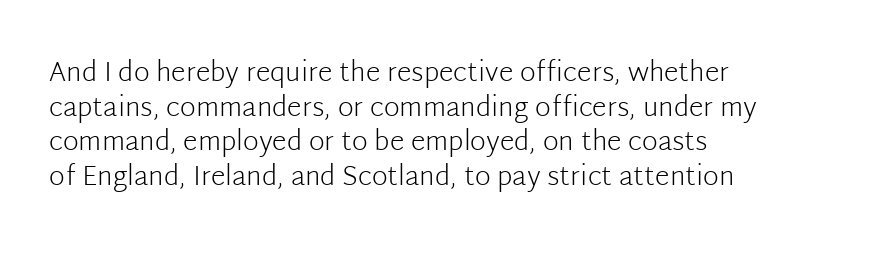
The image shows 27 px text type, upright; set left-aligned, normal line spacing (1.28x), normal letter spacing, not underlined.
